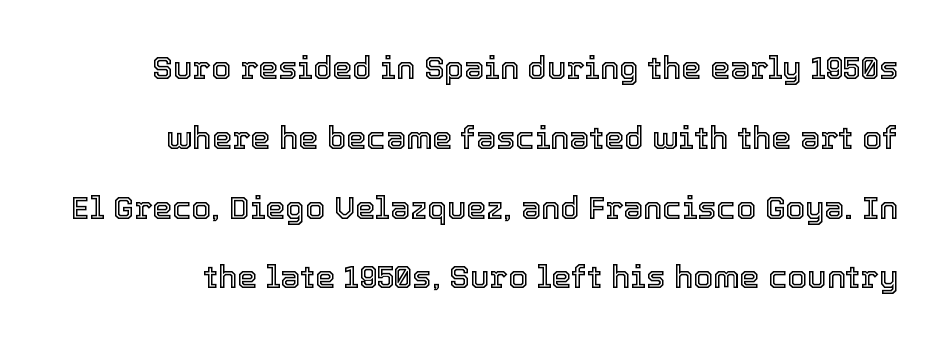
Character widths vary here, with narrow letters taking less room than wide ones. Characters remain perfectly vertical along every line. Each word holds together tightly as a unit, with standard inter-letter gaps. No word sits above an underline. This sample trades compactness for vertical openness between lines.
